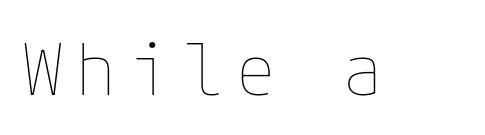
Q: Is the text bold? A: No.
Q: Is the text italic (slanted)? A: No, it is upright.
Q: Is the text underlined? A: No.
Q: Width (condensed, normal, or wide)? A: Normal.
Q: Stroke contrast? A: Low.
Q: x-height? A: Medium.
